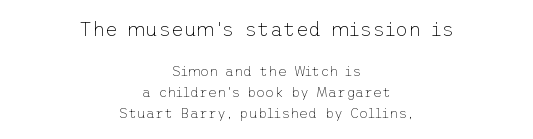
{"italic": "no", "bold": "no", "underline": "no", "align": "center", "line_spacing": "normal", "line_spacing_ratio": 1.49, "letter_spacing": "normal", "letter_spacing_em": 0.0, "larger_block": "first", "size_ratio": 1.43, "glyph_px": 20}
